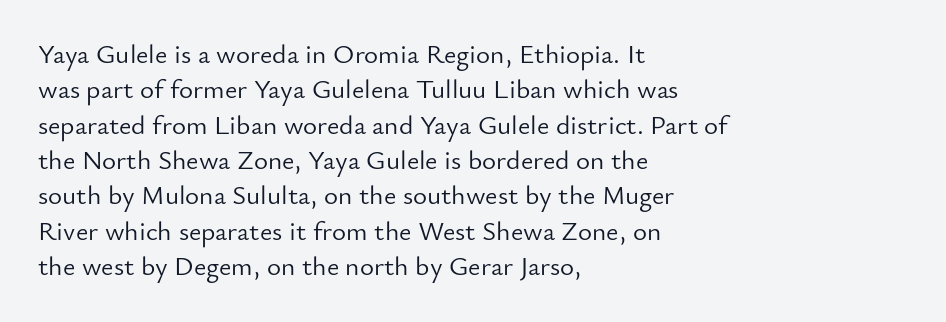
{"italic": "no", "bold": "no", "underline": "no", "align": "left", "line_spacing": "normal", "line_spacing_ratio": 1.31, "letter_spacing": "normal", "letter_spacing_em": 0.0, "glyph_px": 27}
